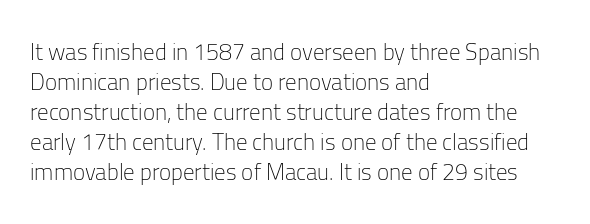
The image shows 23 px text type, upright; set left-aligned, normal line spacing (1.3x), normal letter spacing, not underlined.
